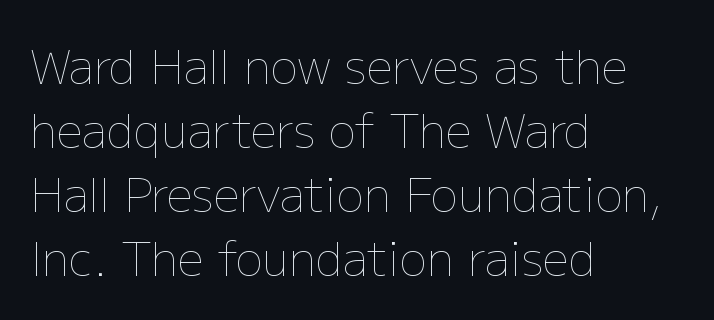
Alignment: flush left. This reads as an unemphasized weight, regular at the heaviest. Lines of text with bare space underneath. If you drew a line through each stem, it would be perfectly vertical.
